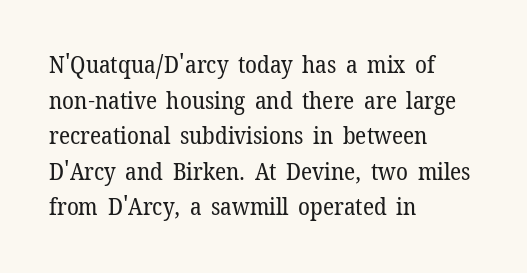
No italicization has been applied; the sample stays upright. Each line starts at the same left margin while the right side varies. Weight: regular or lighter. Compared with typical paragraphs, the rows here are spaced about the same. No extra tracking has been applied to these lines. Any mark beneath the type? The region is blank.
